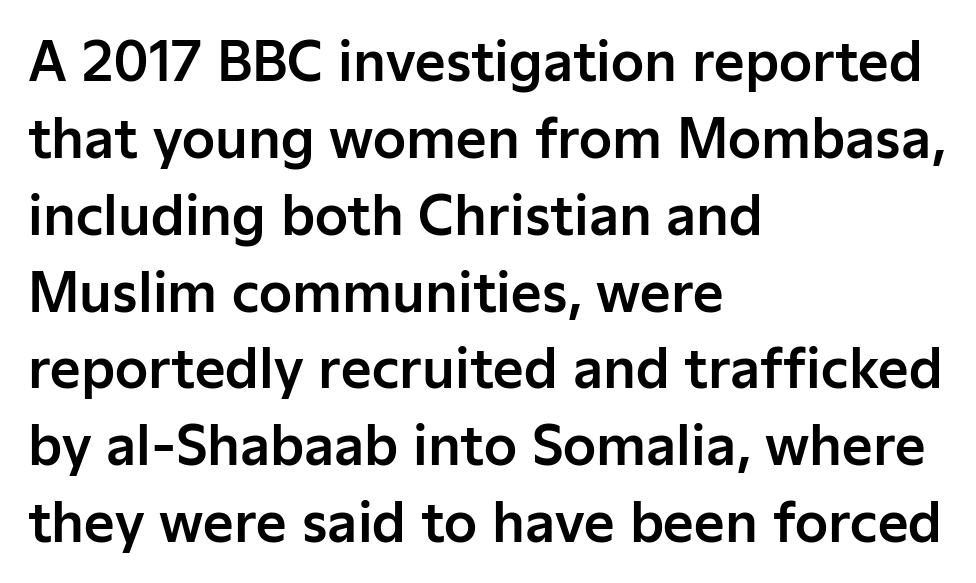
Q: Is the text italic (slanted)? A: No, it is upright.
Q: Is the typeface a serif or a sans-serif typeface? A: Sans-serif.
Q: Is the text underlined? A: No.
Q: How is the paragraph aligned? A: Left-aligned.
Q: Is the spacing between letters normal or unusually wide? A: Normal.
Q: Is the spacing between lines tight, normal or loose? A: Normal.
Q: Width (condensed, normal, or wide)? A: Normal.
Q: Stroke contrast? A: Low.
Q: x-height? A: Medium.
Q: Monospaced? A: No.
